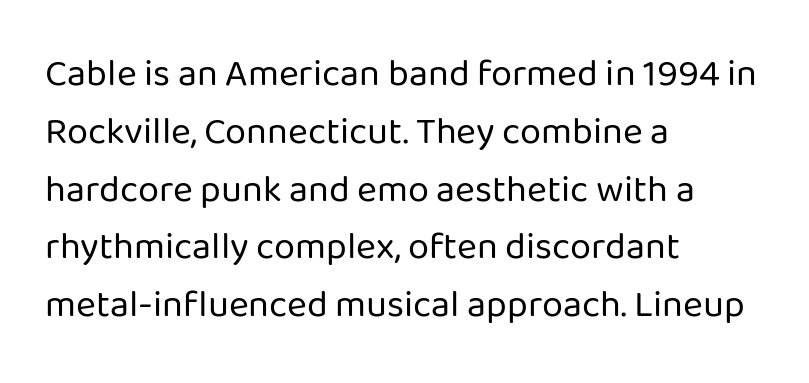
Q: Is the text bold? A: No.
Q: Is the text italic (slanted)? A: No, it is upright.
Q: Is the typeface a serif or a sans-serif typeface? A: Sans-serif.
Q: Is the text underlined? A: No.
Q: How is the paragraph aligned? A: Left-aligned.
Q: Is the spacing between letters normal or unusually wide? A: Normal.
Q: Is the spacing between lines tight, normal or loose? A: Normal.
Q: Width (condensed, normal, or wide)? A: Normal.
Q: Stroke contrast? A: Low.
Q: x-height? A: Medium.
Q: Monospaced? A: No.
